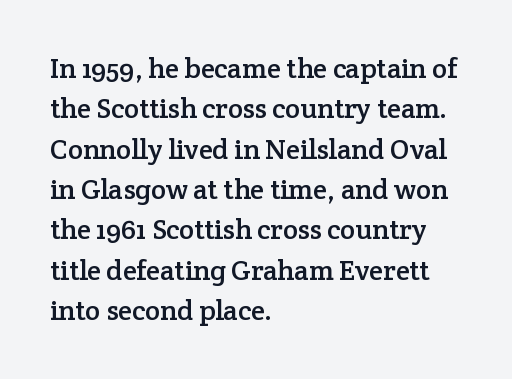
Q: Is the text italic (slanted)? A: No, it is upright.
Q: Is the typeface a serif or a sans-serif typeface? A: Serif.
Q: Is the text underlined? A: No.
Q: How is the paragraph aligned? A: Left-aligned.
Q: Is the spacing between letters normal or unusually wide? A: Normal.
Q: Is the spacing between lines tight, normal or loose? A: Normal.
Q: Width (condensed, normal, or wide)? A: Normal.
Q: Stroke contrast? A: Low.
Q: x-height? A: Medium.
Q: Monospaced? A: No.
